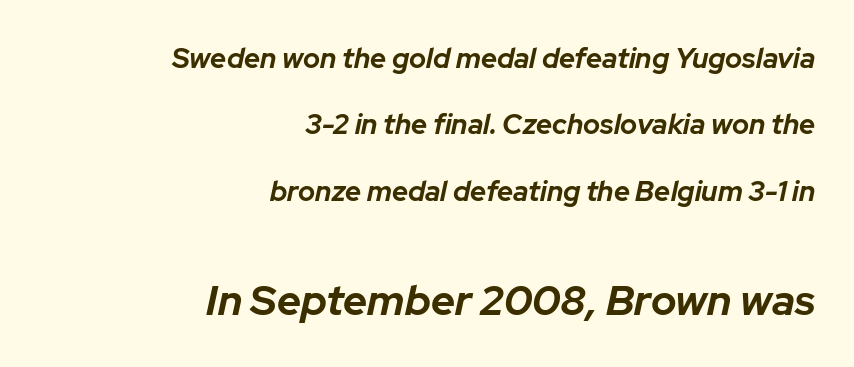
You can tell it's italic because the verticals aren't actually vertical. A student would notice the bottom passage is typeset larger than what precedes it. Standard letterfit; no display-style spreading of the glyphs. Typesetter's note: full bold, strokes at maximum text heaviness.
